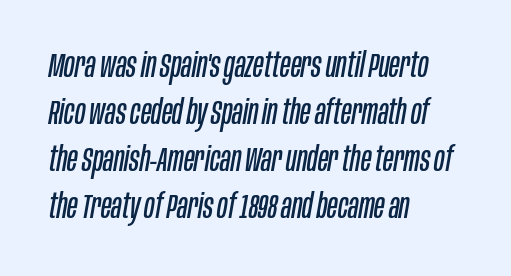
{"italic": "yes", "lean": "right", "slant_degrees": 10, "bold": "no", "weight": "regular", "width": "condensed", "stroke_contrast": "low", "x_height": "large", "monospaced": "no", "underline": "no", "align": "left", "line_spacing": "normal", "line_spacing_ratio": 1.38, "letter_spacing": "normal", "letter_spacing_em": 0.0, "glyph_px": 34}
